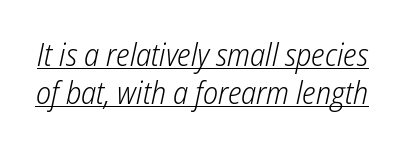
Q: Is the text bold? A: No.
Q: Is the text italic (slanted)? A: Yes, it leans right by about 12 degrees.
Q: Is the text underlined? A: Yes.
Q: Is the spacing between letters normal or unusually wide? A: Normal.
Q: Width (condensed, normal, or wide)? A: Condensed.
Q: Stroke contrast? A: Low.
Q: x-height? A: Medium.
Q: Monospaced? A: No.
